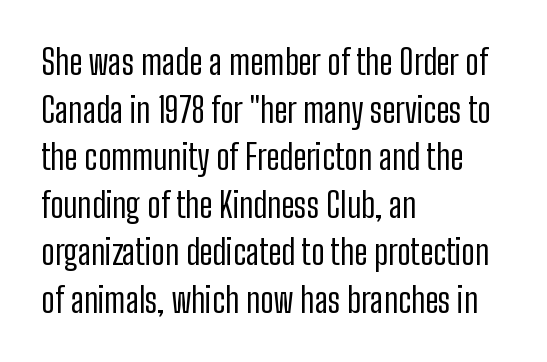
The cut favours lightness, reaching ordinary text weight at its darkest. The typography opts for an upright posture over an oblique one. Compared with typical body copy, the letter spacing here is the same. This rendering employs a face without finishing strokes, i.e., a sans-serif. The letters advance in unequal steps, a hallmark of proportional type.
